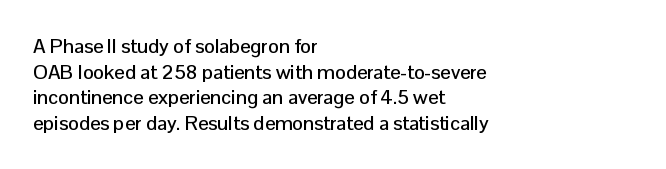
Q: Is the text italic (slanted)? A: No, it is upright.
Q: Is the text underlined? A: No.
Q: How is the paragraph aligned? A: Left-aligned.
Q: Is the spacing between letters normal or unusually wide? A: Normal.
Q: Is the spacing between lines tight, normal or loose? A: Normal.
